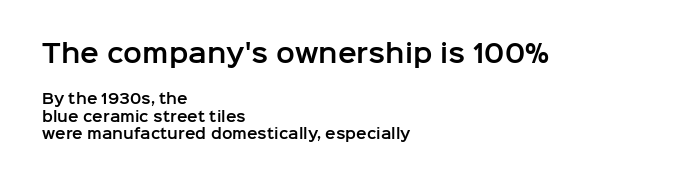
The more generous point size was reserved for the upper chunk. How are the letters spaced? Ordinarily, with no added tracking. Every character sits straight up, as roman type does. Lines of text with bare space underneath. This sample is left-justified, so line endings fall wherever the words run out.
